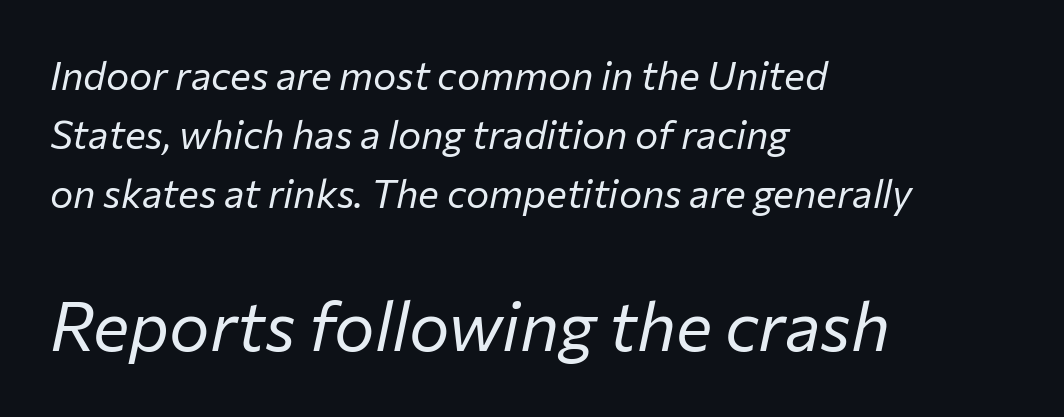
Q: Is the text bold? A: No.
Q: Is the text italic (slanted)? A: Yes, it leans right by about 12 degrees.
Q: Is the text underlined? A: No.
Q: How is the paragraph aligned? A: Left-aligned.
Q: Is the spacing between letters normal or unusually wide? A: Normal.
Q: Is the spacing between lines tight, normal or loose? A: Normal.
Q: Which block of text is set in a larger size, the first (top) or the second (bottom)? A: The second (bottom) one.
Q: Width (condensed, normal, or wide)? A: Normal.
Q: Stroke contrast? A: Low.
Q: x-height? A: Medium.
Q: Monospaced? A: No.
